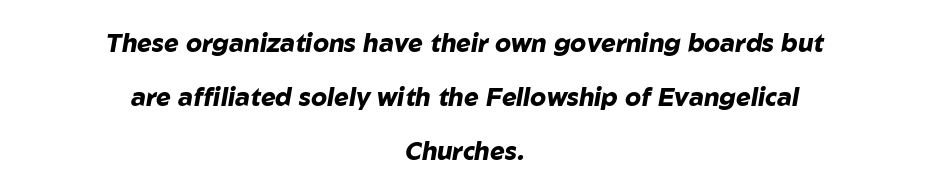
Q: Is the text bold? A: Yes.
Q: Is the text italic (slanted)? A: Yes, it leans right by about 10 degrees.
Q: Is the text underlined? A: No.
Q: How is the paragraph aligned? A: Centered.
Q: Is the spacing between letters normal or unusually wide? A: Normal.
Q: Is the spacing between lines tight, normal or loose? A: Loose.
